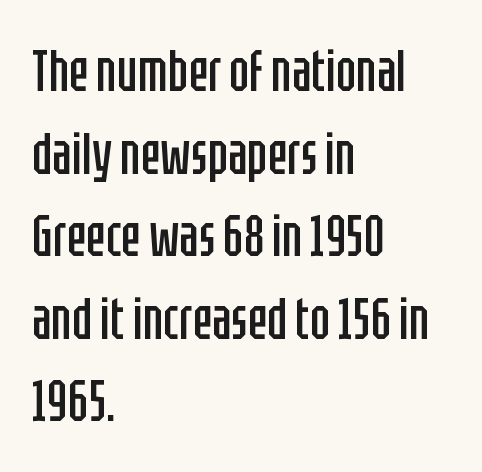
Notice how the passage keeps a crisp vertical edge on the left only. You could not count columns in this text — the font is proportionally spaced. Grotesque or geometric, the face here clearly has no serifs. Underline: absent. Leading matches the norm, producing a regular column. These lines keep a tight, regular rhythm from letter to letter.
